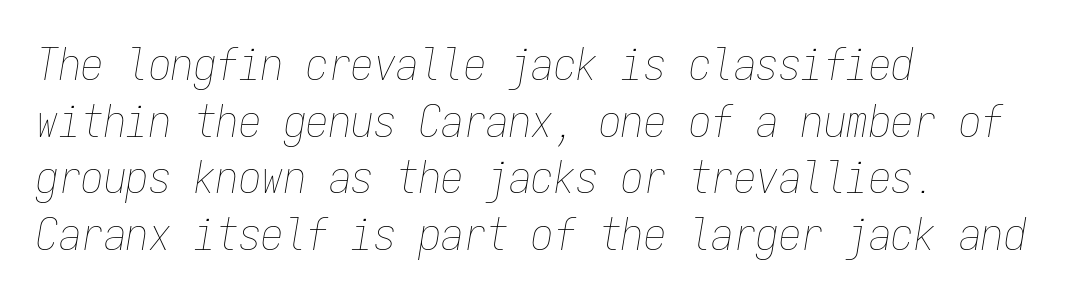
{"italic": "yes", "lean": "right", "slant_degrees": 9, "bold": "no", "weight": "thin", "width": "condensed", "stroke_contrast": "low", "x_height": "medium", "monospaced": "yes", "underline": "no", "align": "left", "line_spacing": "normal", "line_spacing_ratio": 1.26, "letter_spacing": "normal", "letter_spacing_em": 0.0, "glyph_px": 45}
